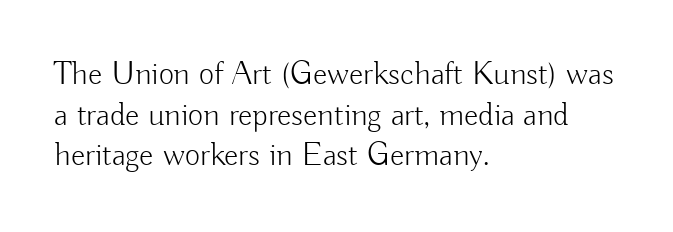
The image shows 33 px light sans-serif type, upright; set left-aligned, line spacing 1.23x, normal letter spacing, not underlined; low stroke contrast and a small x-height.
